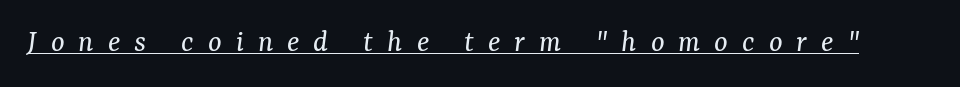
The image shows 32 px regular-weight serif type, italic (leaning right); set unusually wide letter spacing (+0.44 em), underlined; medium stroke contrast and a medium x-height.
